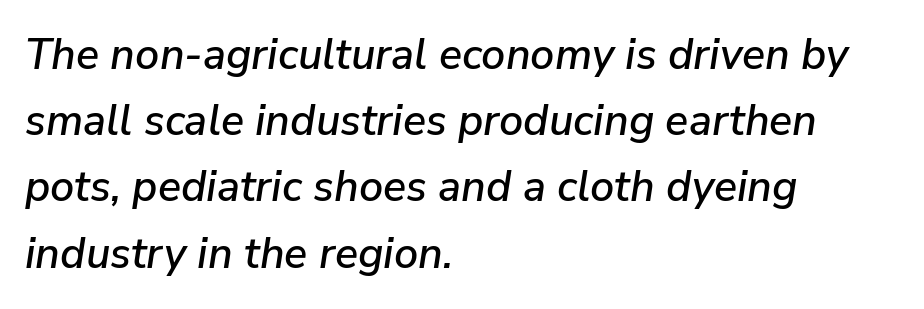
{"italic": "yes", "lean": "right", "slant_degrees": 9, "width": "normal", "stroke_contrast": "low", "x_height": "medium", "monospaced": "no", "underline": "no", "align": "left", "line_spacing": "normal", "line_spacing_ratio": 1.54, "letter_spacing": "normal", "letter_spacing_em": 0.0, "glyph_px": 43}
